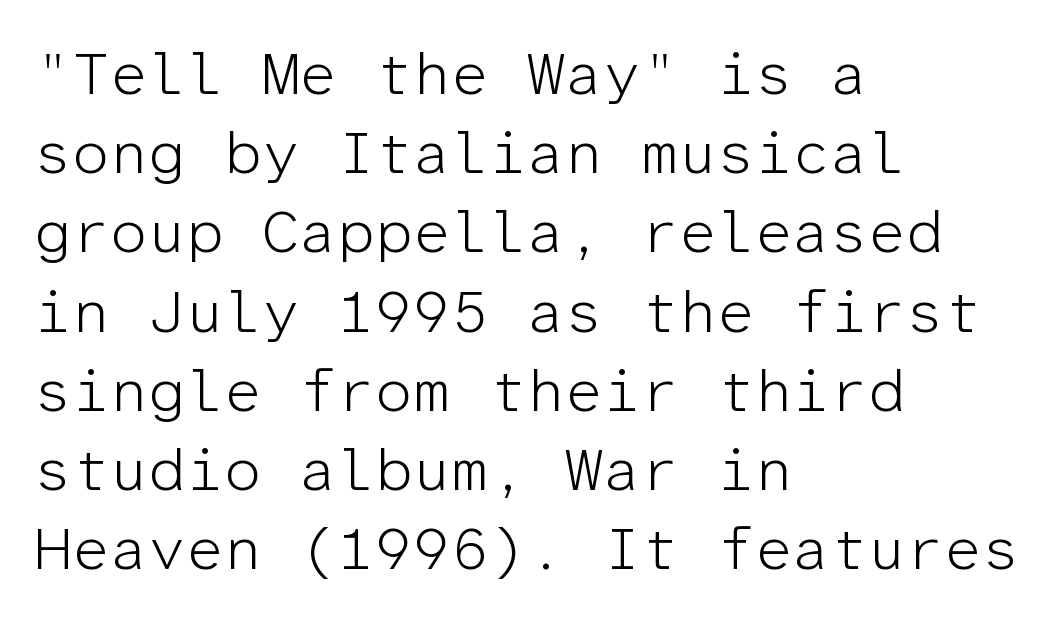
The image shows 60 px light sans-serif type, upright, monospaced; set left-aligned, normal line spacing (1.32x), normal letter spacing, not underlined; low stroke contrast and a medium x-height.
